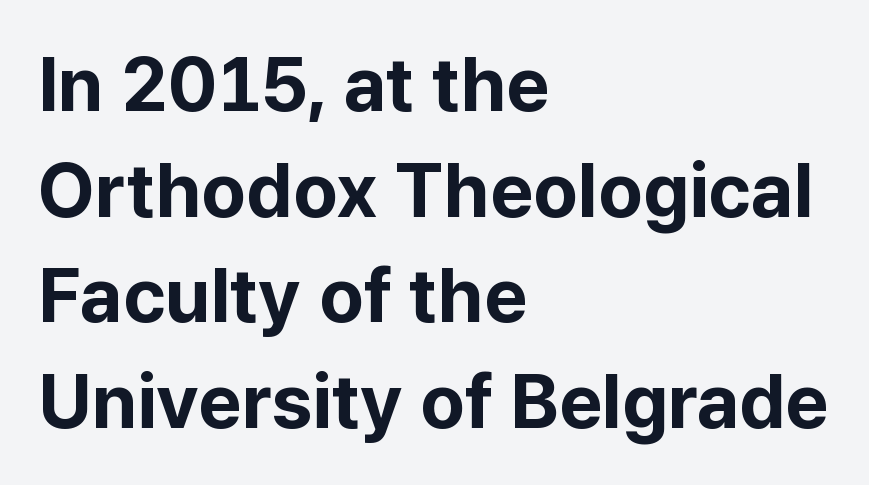
The passage is arranged the way most books set body copy — flush left. On the weight axis this lands at bold, roughly 700. The specimen omits any rule beneath the text block's lines. The passage shown stacks its lines at a standard gap.
